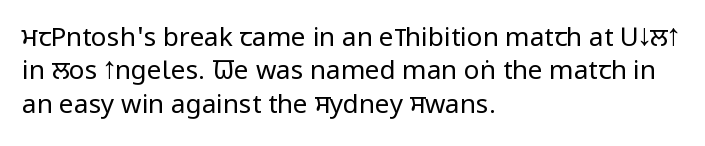
{"italic": "no", "bold": "no", "underline": "no", "align": "left", "line_spacing": "normal", "line_spacing_ratio": 1.28, "letter_spacing": "normal", "letter_spacing_em": 0.0, "glyph_px": 26}
